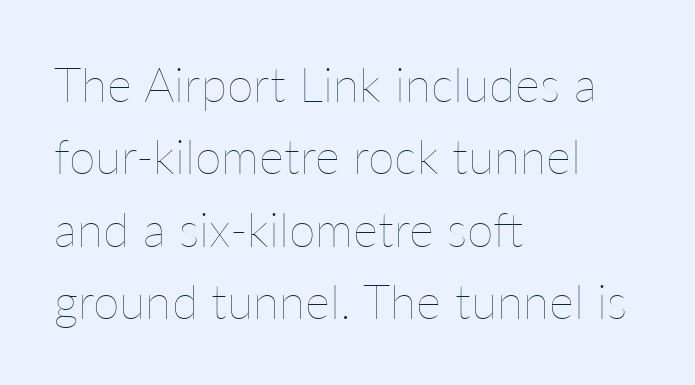
The face used here is proportionally spaced, like ordinary book or web type. The space beneath each line is pristine and unruled. Ink coverage per letter is moderate at most. Every stem runs plumb, perpendicular to the baseline. Characters follow at the spacing the type designer built in.
